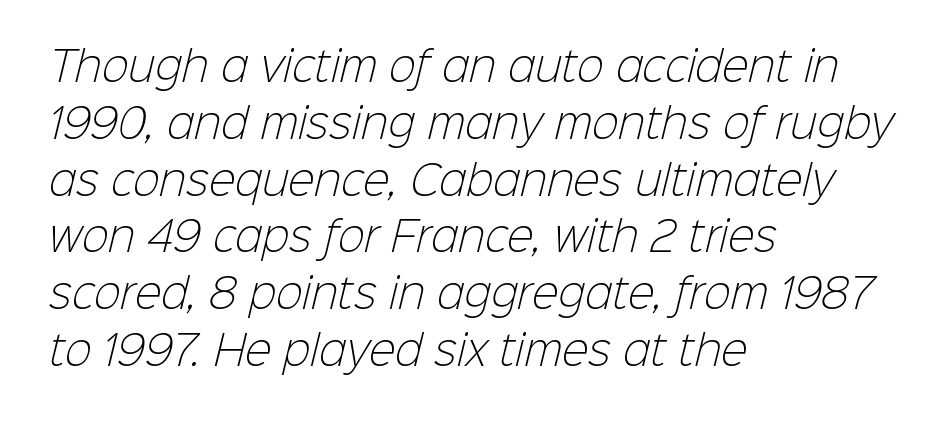
Q: Is the text bold? A: No.
Q: Is the typeface a serif or a sans-serif typeface? A: Sans-serif.
Q: Is the text underlined? A: No.
Q: How is the paragraph aligned? A: Left-aligned.
Q: Is the spacing between letters normal or unusually wide? A: Normal.
Q: Is the spacing between lines tight, normal or loose? A: Normal.
Q: Width (condensed, normal, or wide)? A: Normal.
Q: Stroke contrast? A: Low.
Q: x-height? A: Medium.
Q: Monospaced? A: No.
